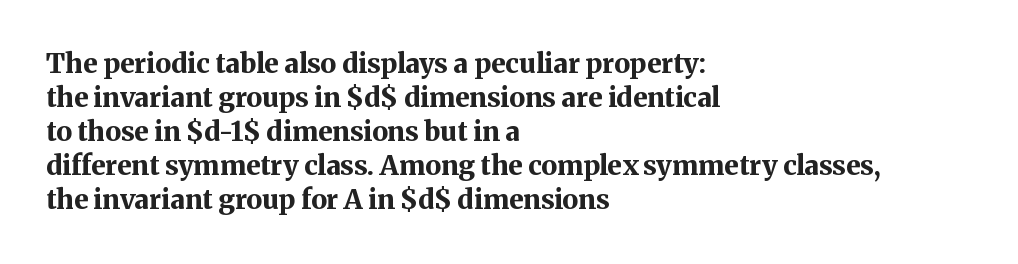
The image shows 27 px bold type, upright; set left-aligned, normal line spacing (1.26x), normal letter spacing, not underlined.
